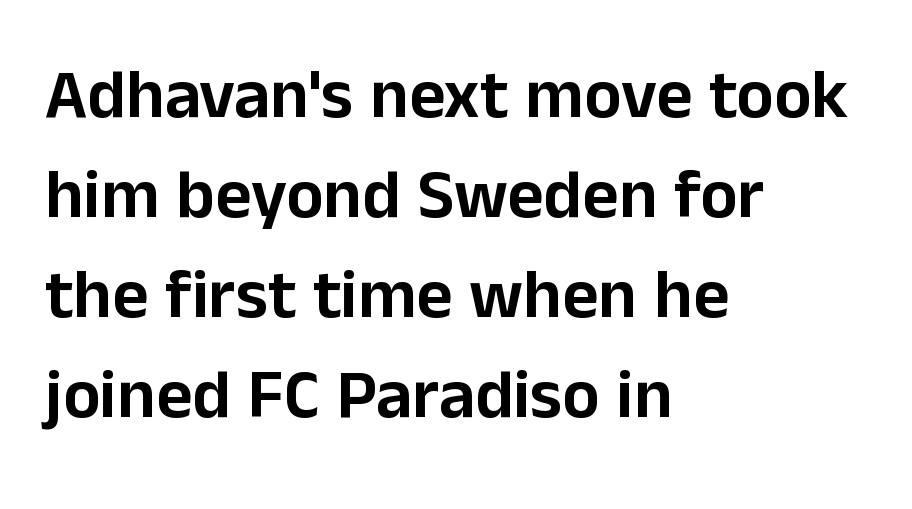
Q: Is the text italic (slanted)? A: No, it is upright.
Q: Is the typeface a serif or a sans-serif typeface? A: Sans-serif.
Q: Is the text underlined? A: No.
Q: How is the paragraph aligned? A: Left-aligned.
Q: Is the spacing between letters normal or unusually wide? A: Normal.
Q: Is the spacing between lines tight, normal or loose? A: Normal.
Q: Width (condensed, normal, or wide)? A: Normal.
Q: Stroke contrast? A: Low.
Q: x-height? A: Medium.
Q: Monospaced? A: No.
